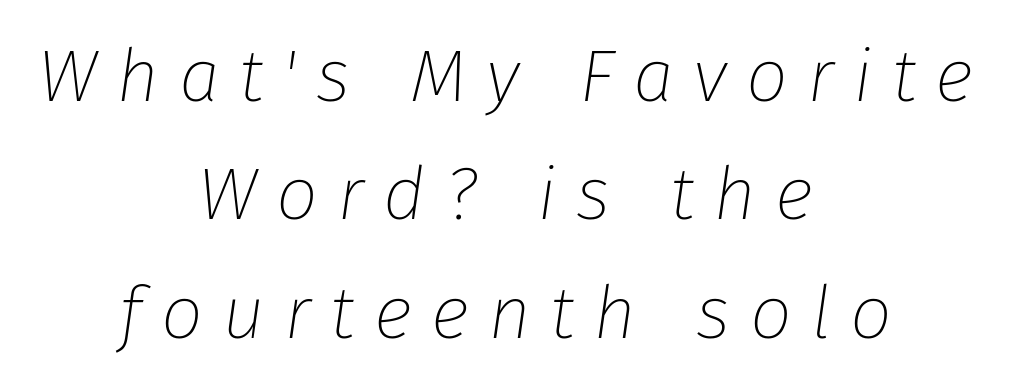
{"italic": "yes", "lean": "right", "slant_degrees": 8, "bold": "no", "weight": "thin", "width": "normal", "stroke_contrast": "low", "x_height": "medium", "monospaced": "no", "underline": "no", "align": "center", "line_spacing": "normal", "line_spacing_ratio": 1.6, "letter_spacing": "wide", "letter_spacing_em": 0.26, "glyph_px": 74}
